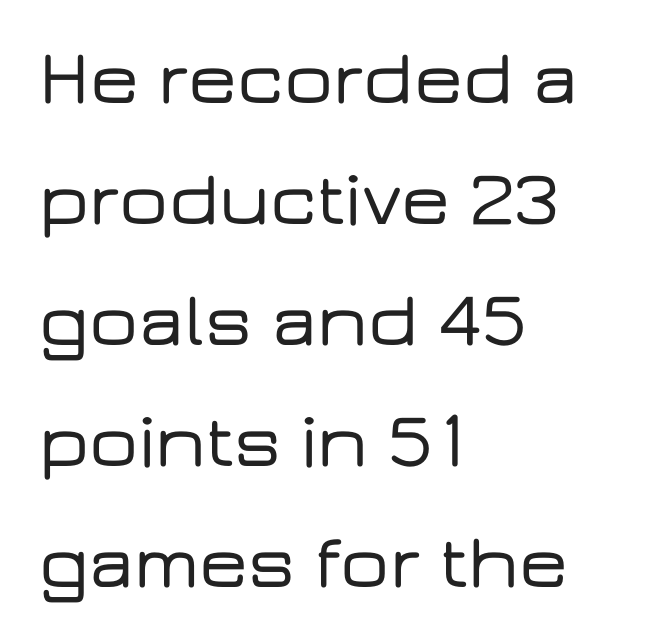
{"serif": "no", "italic": "no", "width": "wide", "stroke_contrast": "low", "x_height": "medium", "monospaced": "no", "underline": "no", "align": "left", "line_spacing": "normal", "line_spacing_ratio": 1.57, "letter_spacing": "normal", "letter_spacing_em": 0.0, "glyph_px": 77}
